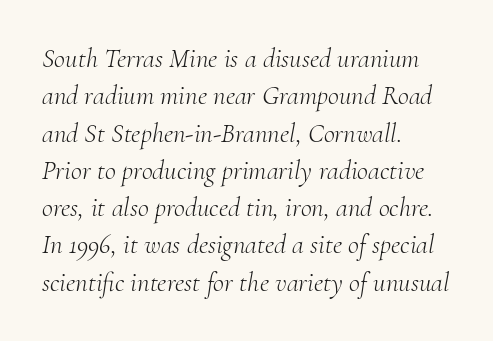
{"italic": "yes", "lean": "right", "slant_degrees": 10, "bold": "no", "underline": "no", "align": "left", "line_spacing": "normal", "line_spacing_ratio": 1.38, "letter_spacing": "normal", "letter_spacing_em": 0.0, "glyph_px": 27}
